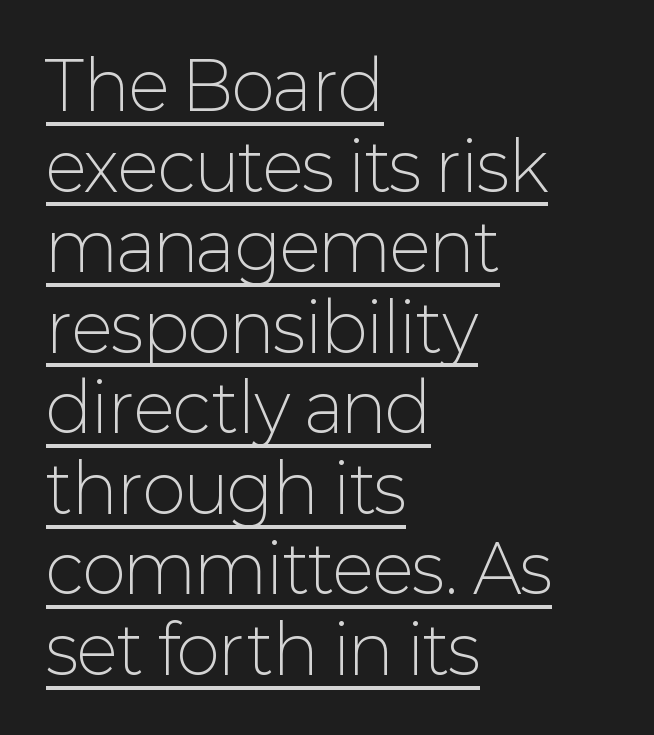
The image shows 66 px light sans-serif type, upright; set left-aligned, line spacing 1.22x, normal letter spacing, underlined; low stroke contrast and a medium x-height.
